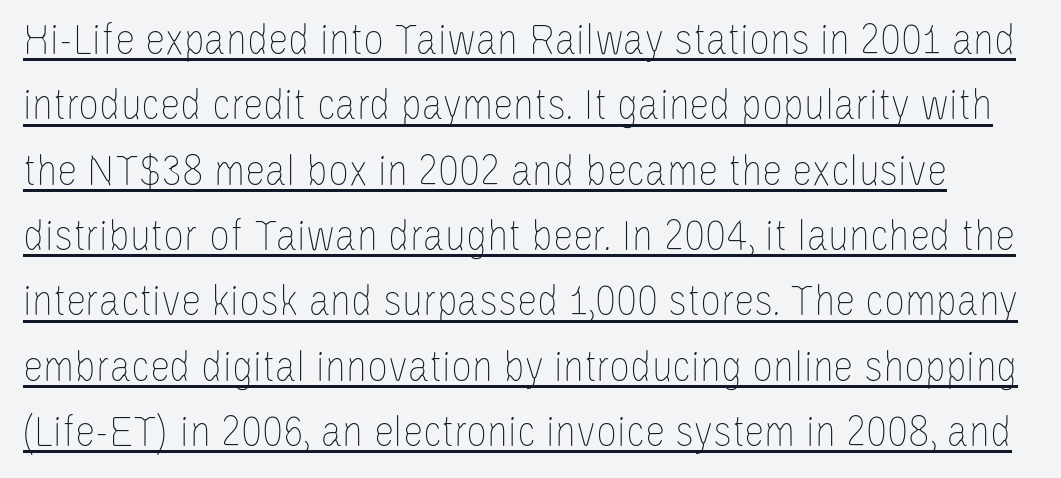
The image shows 46 px thin, condensed type, upright; set normal line spacing (1.42x), normal letter spacing, underlined; low stroke contrast and a large x-height.
